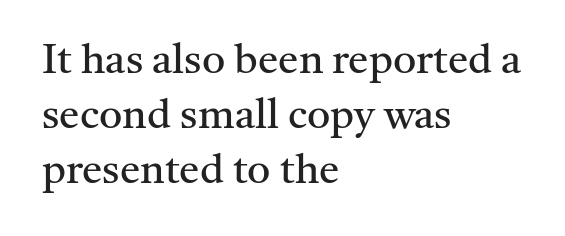
The passage shown has conventional tracking throughout. The strip under each line holds only bare page. Layout note: lines flush left. Serifs: yes, visible at the terminals of the letterforms. Here the designer chose a conventional face with non-uniform glyph widths. Quick note: not italic, upright.
